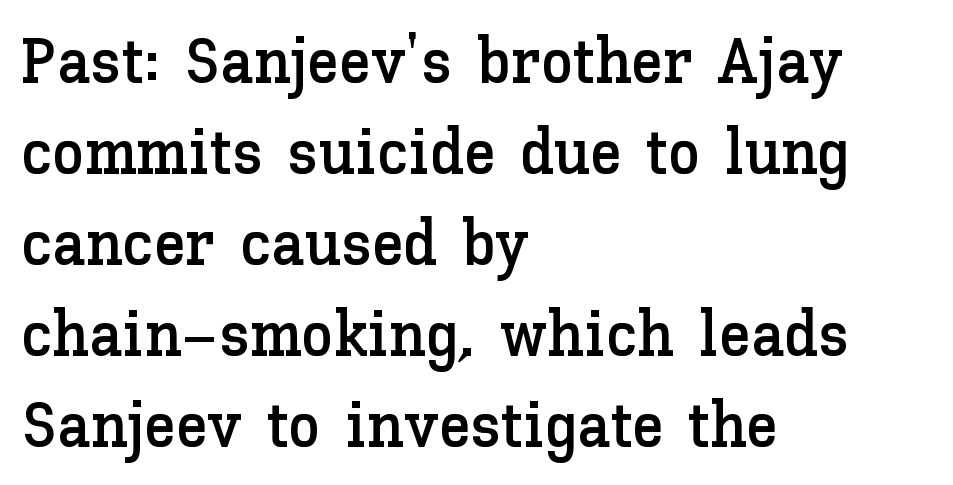
Q: Is the text italic (slanted)? A: No, it is upright.
Q: Is the text underlined? A: No.
Q: How is the paragraph aligned? A: Left-aligned.
Q: Is the spacing between letters normal or unusually wide? A: Normal.
Q: Is the spacing between lines tight, normal or loose? A: Normal.
Q: Width (condensed, normal, or wide)? A: Normal.
Q: Stroke contrast? A: Low.
Q: x-height? A: Medium.
Q: Monospaced? A: No.
